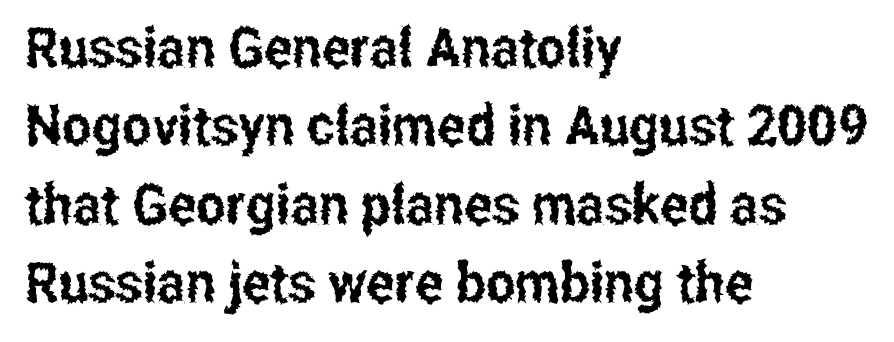
{"serif": "no", "italic": "no", "width": "condensed", "stroke_contrast": "low", "x_height": "medium", "monospaced": "no", "underline": "no", "align": "left", "line_spacing": "normal", "line_spacing_ratio": 1.4, "letter_spacing": "normal", "letter_spacing_em": 0.0, "glyph_px": 56}
